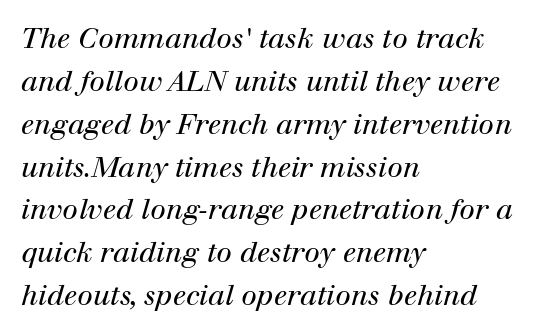
{"serif": "yes", "italic": "yes", "lean": "right", "slant_degrees": 12, "bold": "no", "weight": "regular", "width": "normal", "stroke_contrast": "high", "x_height": "medium", "monospaced": "no", "underline": "no", "align": "left", "line_spacing": "normal", "line_spacing_ratio": 1.53, "letter_spacing": "normal", "letter_spacing_em": 0.0, "glyph_px": 28}
